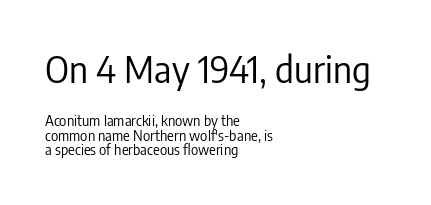
The image shows 36 px regular-weight, condensed sans-serif type, upright; set left-aligned, tight line spacing (1.04x), normal letter spacing, not underlined; the first (top) block is 2.57x larger; low stroke contrast and a medium x-height.
